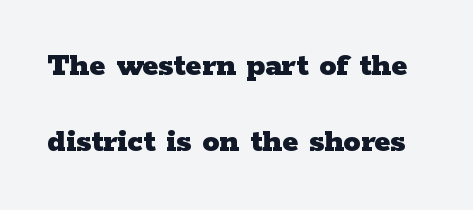
Underline: absent. Typographic density is high because the face is bold. Widely set lines give the paragraph a tall, airy silhouette. Characters remain perfectly vertical along every line. Nobody touched the tracking dial on this one.
